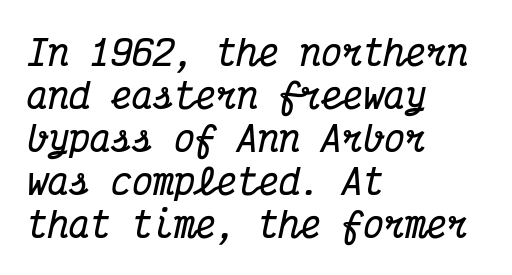
Q: Is the text bold? A: Yes.
Q: Is the text italic (slanted)? A: Yes, it leans right by about 12 degrees.
Q: Is the typeface a serif or a sans-serif typeface? A: Serif.
Q: Is the text underlined? A: No.
Q: How is the paragraph aligned? A: Left-aligned.
Q: Is the spacing between letters normal or unusually wide? A: Normal.
Q: Width (condensed, normal, or wide)? A: Condensed.
Q: Stroke contrast? A: Medium.
Q: x-height? A: Medium.
Q: Monospaced? A: Yes.
